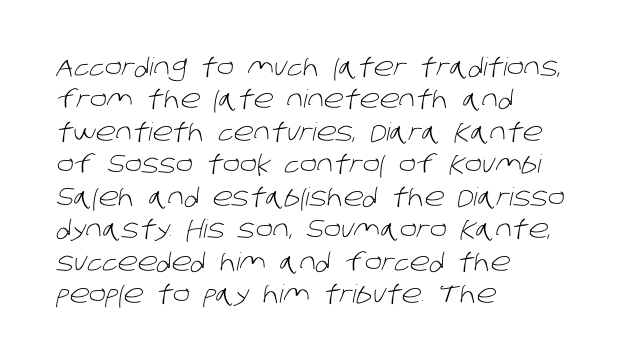
Q: Is the text bold? A: No.
Q: Is the text underlined? A: No.
Q: How is the paragraph aligned? A: Left-aligned.
Q: Is the spacing between letters normal or unusually wide? A: Normal.
Q: Is the spacing between lines tight, normal or loose? A: Normal.
